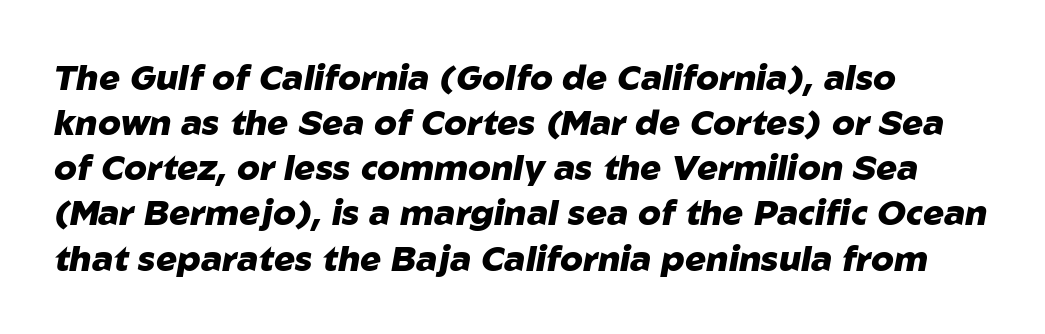
Q: Is the text bold? A: Yes.
Q: Is the text italic (slanted)? A: Yes, it leans right by about 10 degrees.
Q: Is the text underlined? A: No.
Q: How is the paragraph aligned? A: Left-aligned.
Q: Is the spacing between letters normal or unusually wide? A: Normal.
Q: Is the spacing between lines tight, normal or loose? A: Normal.
Q: Width (condensed, normal, or wide)? A: Normal.
Q: Stroke contrast? A: Low.
Q: x-height? A: Medium.
Q: Monospaced? A: No.
